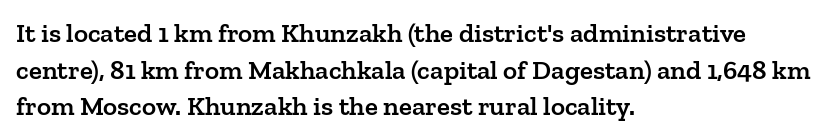
{"italic": "no", "bold": "semi", "underline": "no", "align": "left", "line_spacing": "normal", "line_spacing_ratio": 1.36, "letter_spacing": "normal", "letter_spacing_em": 0.0, "glyph_px": 27}
